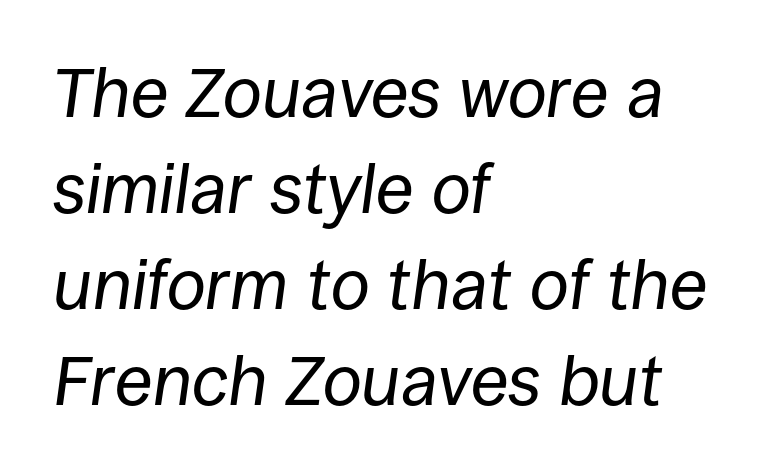
This sample uses plain, unmodified letter spacing. Is there much room between lines? A standard amount, neither cramped nor airy. Is this a heavy cut? Hardly; it is regular or lighter. You can tell it's italic because the verticals aren't actually vertical. Is this a fixed-width face? No — the glyphs have proportional, varying widths.
